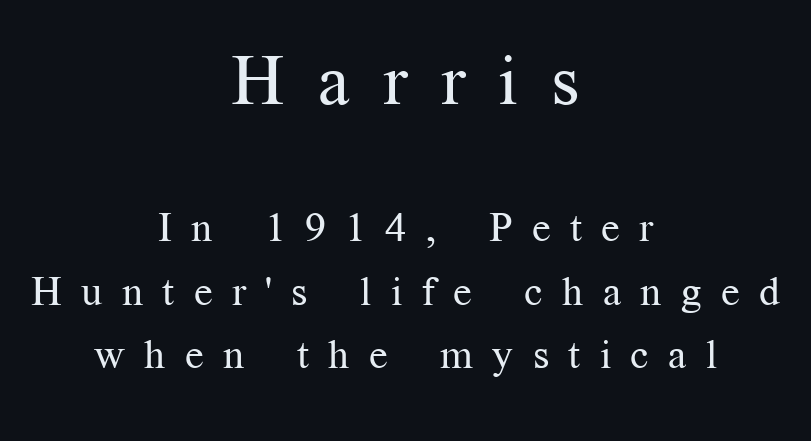
{"serif": "yes", "italic": "no", "bold": "no", "weight": "regular", "width": "normal", "stroke_contrast": "medium", "x_height": "medium", "monospaced": "no", "underline": "no", "align": "center", "line_spacing": "normal", "line_spacing_ratio": 1.56, "letter_spacing": "wide", "letter_spacing_em": 0.47, "larger_block": "first", "size_ratio": 1.73, "glyph_px": 71}
